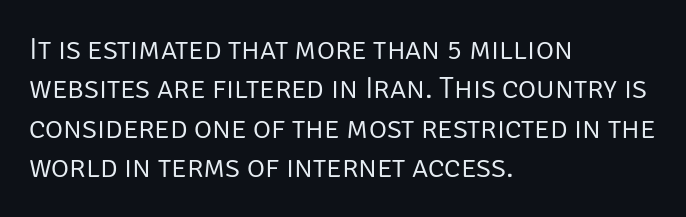
Q: Is the text bold? A: No.
Q: Is the text italic (slanted)? A: No, it is upright.
Q: Is the typeface a serif or a sans-serif typeface? A: Sans-serif.
Q: Is the text underlined? A: No.
Q: How is the paragraph aligned? A: Left-aligned.
Q: Is the spacing between letters normal or unusually wide? A: Normal.
Q: Is the spacing between lines tight, normal or loose? A: Normal.
Q: Width (condensed, normal, or wide)? A: Normal.
Q: Stroke contrast? A: Low.
Q: x-height? A: Large.
Q: Monospaced? A: No.
